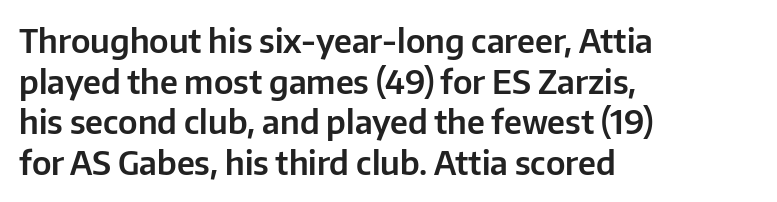
The image shows 33 px sans-serif type, upright; set left-aligned, line spacing 1.23x, normal letter spacing, not underlined; low stroke contrast and a medium x-height.
